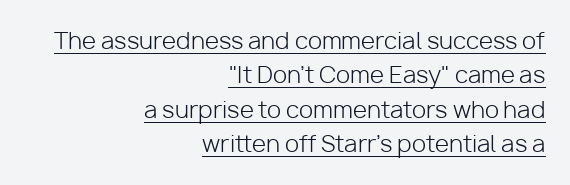
Q: Is the text bold? A: No.
Q: Is the text italic (slanted)? A: No, it is upright.
Q: Is the text underlined? A: Yes.
Q: How is the paragraph aligned? A: Right-aligned.
Q: Is the spacing between letters normal or unusually wide? A: Normal.
Q: Is the spacing between lines tight, normal or loose? A: Normal.
